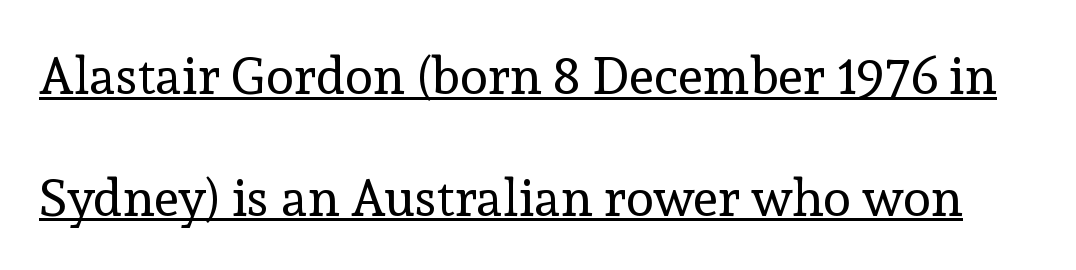
Observe the serifs anchoring each vertical stroke in this sample. Is there any slant? The stems are plumb. The rendered words wear a rule along their underside. Letters have the restrained weight of plain body copy at most.
